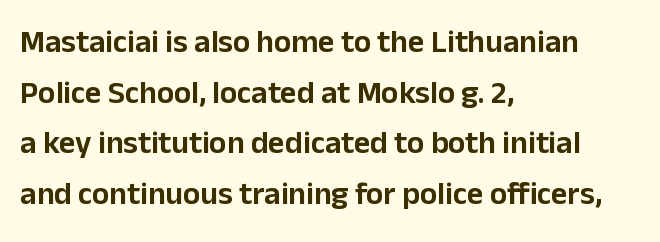
The image shows 32 px sans-serif type, upright; set left-aligned, normal line spacing (1.58x), normal letter spacing, not underlined; low stroke contrast and a medium x-height.
